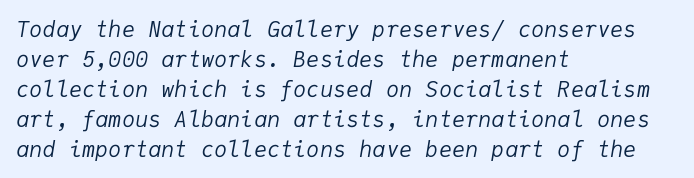
The image shows 22 px text type, italic (leaning right); set left-aligned, normal line spacing (1.36x), normal letter spacing, not underlined.
